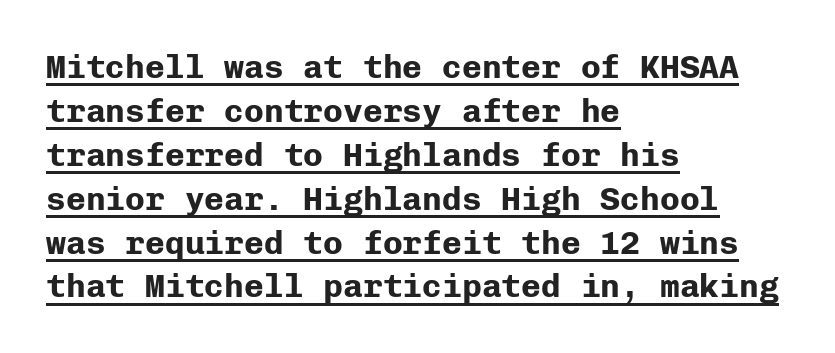
How would I describe the line gaps? Plain and ordinary. Glance below the letters and you will spot a drawn line. Typographically, this falls in the sans-serif category. Characters follow at the spacing the type designer built in.
